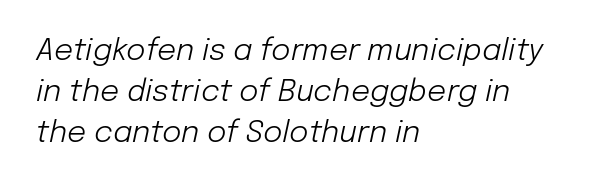
The image shows 30 px light type, italic (leaning right); set left-aligned, normal line spacing (1.36x), normal letter spacing, not underlined; low stroke contrast and a medium x-height.
